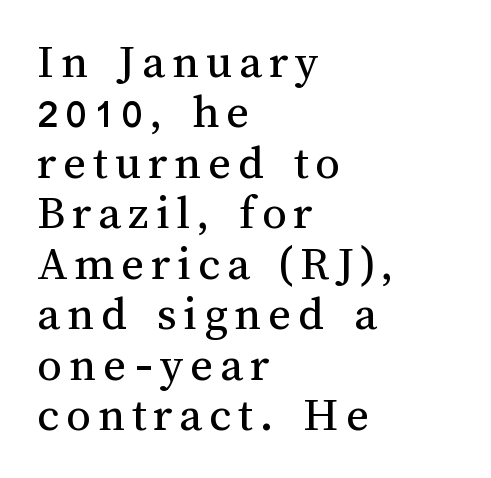
Q: Is the text bold? A: No.
Q: Is the text italic (slanted)? A: No, it is upright.
Q: Is the text underlined? A: No.
Q: How is the paragraph aligned? A: Left-aligned.
Q: Is the spacing between lines tight, normal or loose? A: Tight.
Q: Width (condensed, normal, or wide)? A: Normal.
Q: Stroke contrast? A: Medium.
Q: x-height? A: Medium.
Q: Monospaced? A: No.
